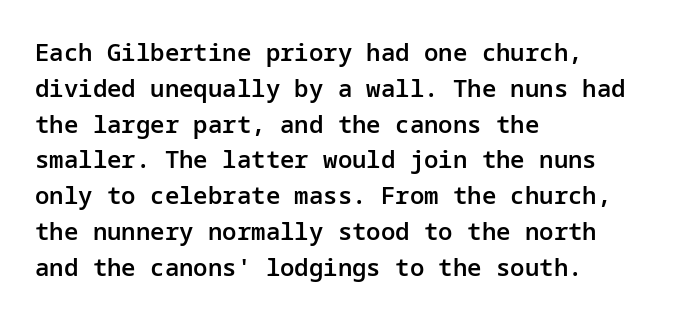
Q: Is the text bold? A: Semi-bold.
Q: Is the text italic (slanted)? A: No, it is upright.
Q: Is the text underlined? A: No.
Q: How is the paragraph aligned? A: Left-aligned.
Q: Is the spacing between letters normal or unusually wide? A: Normal.
Q: Is the spacing between lines tight, normal or loose? A: Normal.
